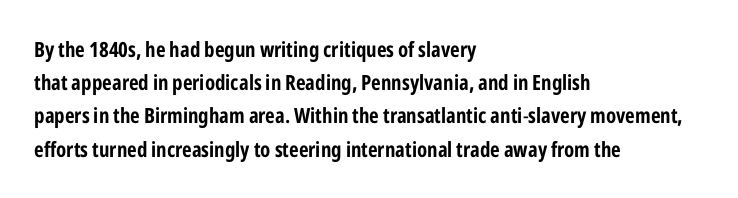
The image shows 21 px text type, upright; set left-aligned, normal line spacing (1.58x), normal letter spacing, not underlined.
